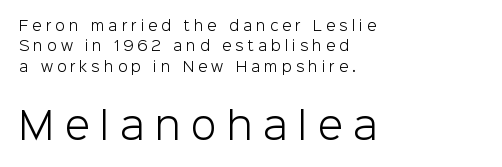
Looks like regular typesetting: each glyph gets only the width it needs. Here the second block reads like a headline and the first like body copy. This sample uses expanded letter spacing, leaving extra air between glyphs. Casual observation: everything's shoved over to the left.
